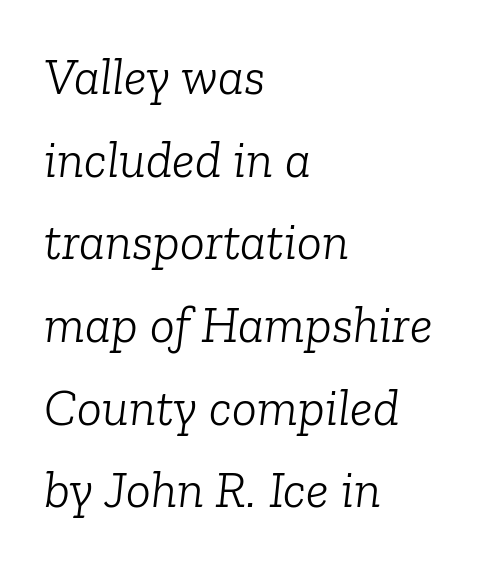
{"serif": "yes", "italic": "yes", "lean": "right", "slant_degrees": 6, "bold": "no", "weight": "light", "width": "normal", "stroke_contrast": "low", "x_height": "medium", "monospaced": "no", "underline": "no", "align": "left", "line_spacing": "normal", "line_spacing_ratio": 1.59, "letter_spacing": "normal", "letter_spacing_em": 0.0, "glyph_px": 52}
